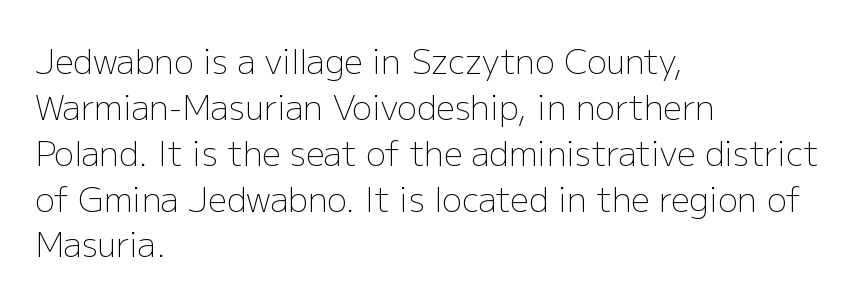
Here the glyphs are tracked normally, forming tight word shapes. The strip under each line holds only bare page. In terms of leading, this rendering sits right in the middle. Bold? No — there's no thickening of the strokes. Caption: multi-line text, flush left, ragged right. In terms of letterform style, serifs are entirely absent.
